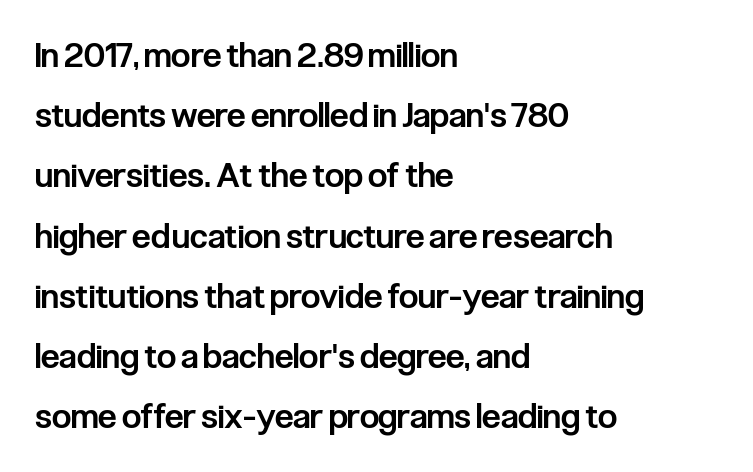
Q: Is the text bold? A: Semi-bold.
Q: Is the text italic (slanted)? A: No, it is upright.
Q: Is the typeface a serif or a sans-serif typeface? A: Sans-serif.
Q: Is the text underlined? A: No.
Q: How is the paragraph aligned? A: Left-aligned.
Q: Is the spacing between letters normal or unusually wide? A: Normal.
Q: Width (condensed, normal, or wide)? A: Condensed.
Q: Stroke contrast? A: Low.
Q: x-height? A: Medium.
Q: Monospaced? A: No.
